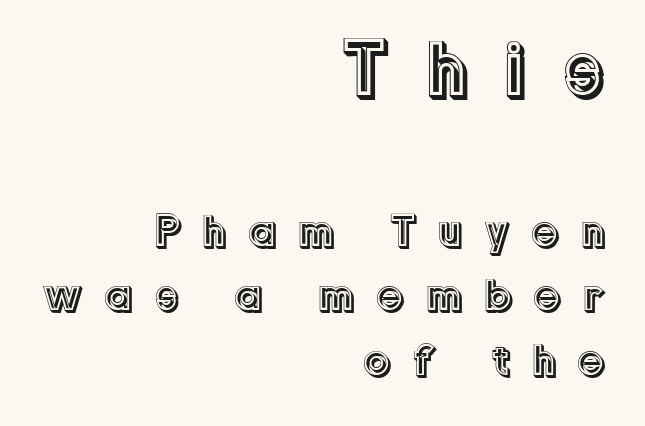
The image shows 78 px text type, upright; set right-aligned, normal line spacing (1.43x), unusually wide letter spacing (+0.46 em), not underlined; the first (top) block is 1.73x larger; a medium x-height.
